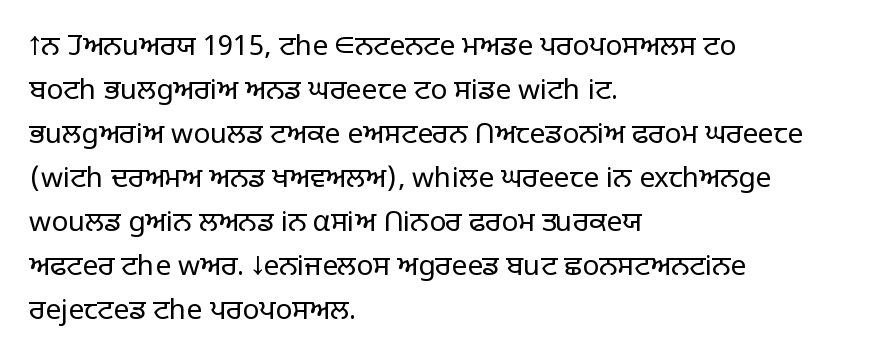
The letters advance in unequal steps, a hallmark of proportional type. The letters stand upright; this is a roman face. Letters rest on an invisible, unmarked baseline. Vertical spacing — default. The face looks like a standard text weight, possibly lighter. Stroke terminals: plain, sans-serif.
